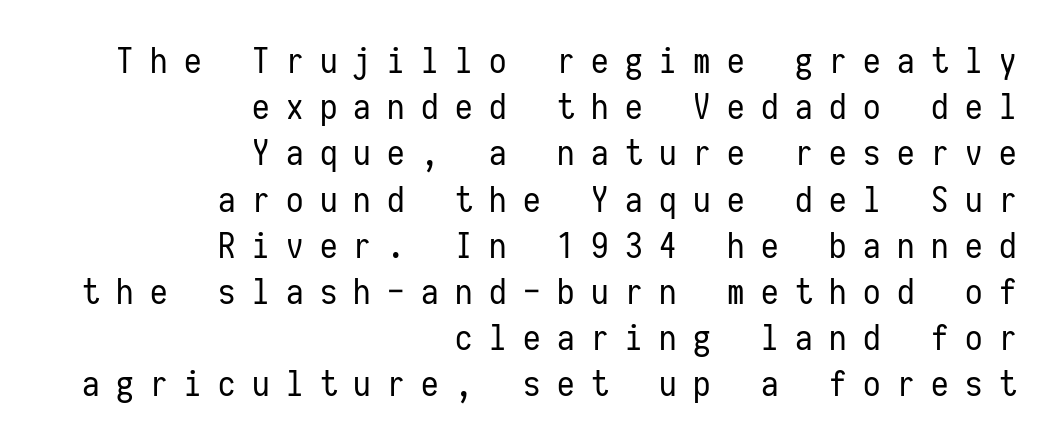
The image shows 35 px regular-weight, condensed sans-serif type, upright, monospaced; set right-aligned, normal line spacing (1.32x), unusually wide letter spacing (+0.47 em), not underlined; low stroke contrast and a medium x-height.
